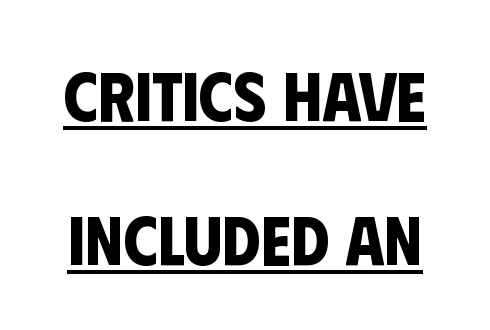
The image shows 69 px bold, condensed sans-serif type; set loose line spacing (2.09x), normal letter spacing, underlined; low stroke contrast and a large x-height.
